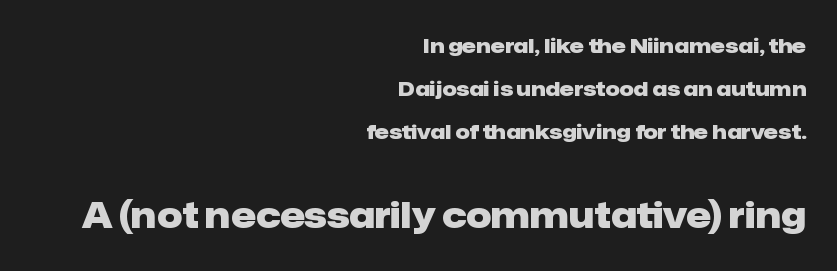
{"serif": "no", "italic": "no", "bold": "yes", "weight": "heavy", "width": "normal", "stroke_contrast": "low", "x_height": "medium", "monospaced": "no", "underline": "no", "align": "right", "line_spacing": "loose", "line_spacing_ratio": 2.16, "letter_spacing": "normal", "letter_spacing_em": 0.0, "larger_block": "second", "size_ratio": 1.75, "glyph_px": 35}
